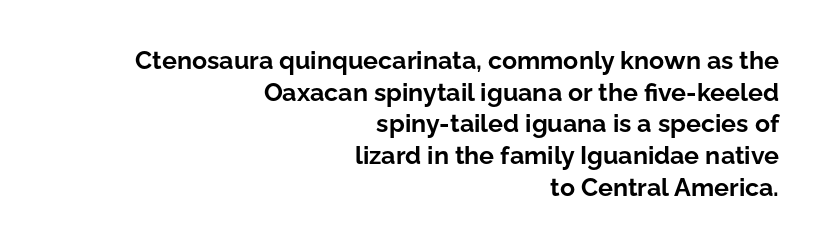
The image shows 25 px bold type, upright; set right-aligned, normal line spacing (1.27x), normal letter spacing, not underlined.
